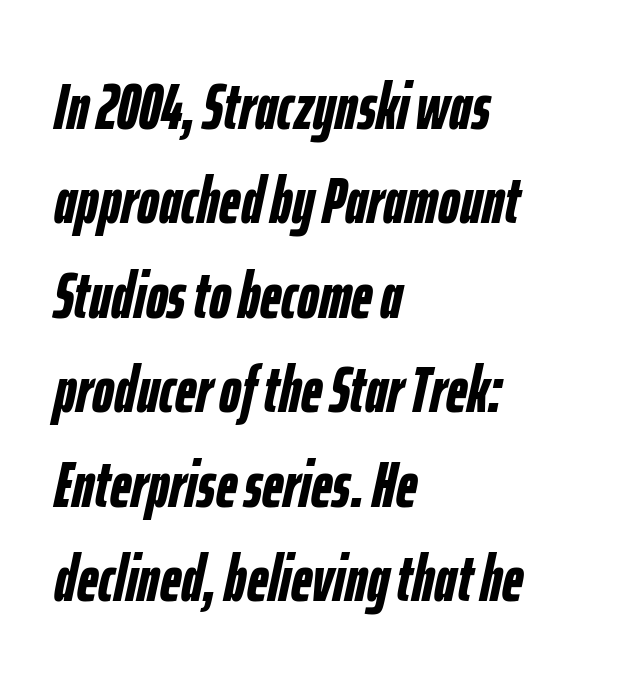
{"italic": "yes", "lean": "right", "slant_degrees": 12, "bold": "yes", "weight": "semibold", "width": "condensed", "stroke_contrast": "low", "x_height": "medium", "monospaced": "no", "underline": "no", "align": "left", "line_spacing": "normal", "line_spacing_ratio": 1.43, "letter_spacing": "normal", "letter_spacing_em": 0.0, "glyph_px": 66}
